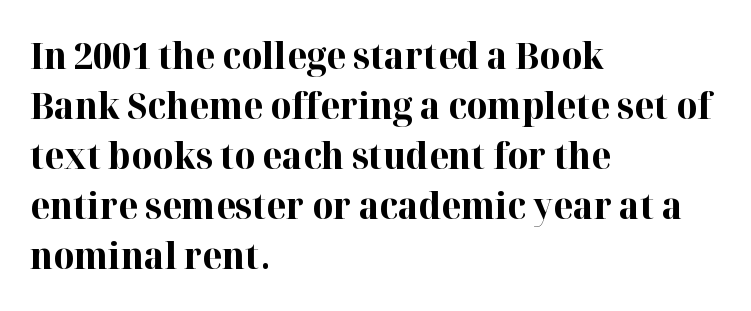
Q: Is the text bold? A: Yes.
Q: Is the text italic (slanted)? A: No, it is upright.
Q: Is the typeface a serif or a sans-serif typeface? A: Serif.
Q: Is the text underlined? A: No.
Q: How is the paragraph aligned? A: Left-aligned.
Q: Is the spacing between letters normal or unusually wide? A: Normal.
Q: Is the spacing between lines tight, normal or loose? A: Normal.
Q: Width (condensed, normal, or wide)? A: Normal.
Q: Stroke contrast? A: High.
Q: x-height? A: Medium.
Q: Monospaced? A: No.
